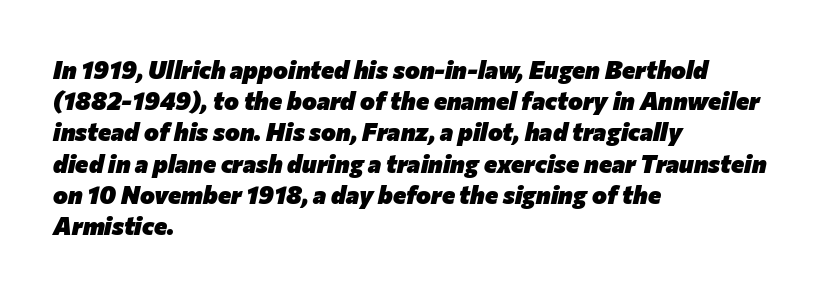
The line-height multiplier appears to be the usual default. The rendering keeps characters at their native spacing. The zone under the glyphs is completely vacant. The specimen reads as italic at a glance. Set as a true bold cut, around the 700 mark. Horizontally, the lines are justified to the leading edge only.
